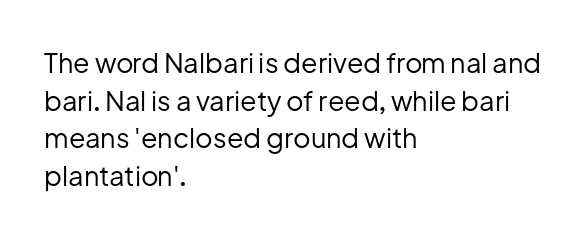
Notice how the stems are strictly vertical — no italics here. A bare baseline throughout the passage. Inter-character spacing is left at the font's built-in metrics. Vertical spacing — default. The ragged edge is on the right, which tells us the setting is flush left. The font sits on the lighter half of the weight spectrum, regular included.
